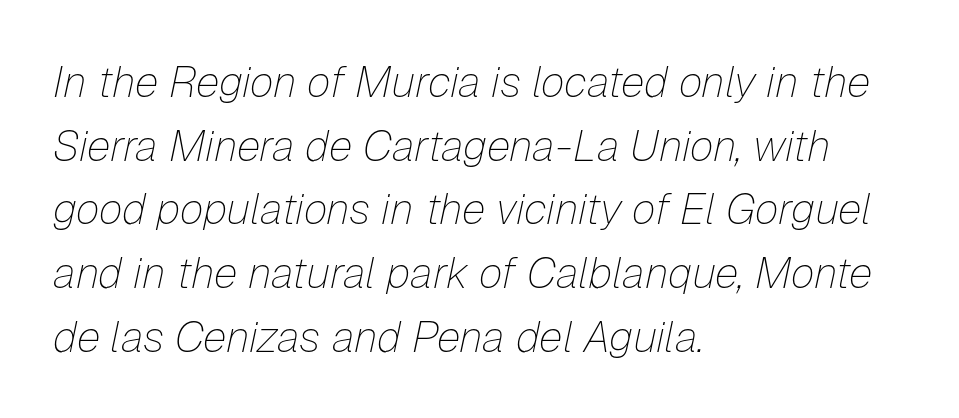
Vertical stems look standard width or narrower in stroke. The paragraph has a hard left edge and a soft right edge. Default kerning and tracking; the words read as compact shapes. You could not count columns in this text — the font is proportionally spaced.
